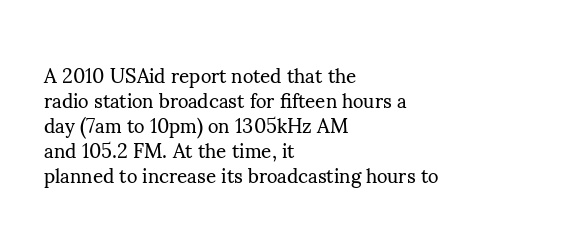
{"italic": "no", "bold": "no", "underline": "no", "align": "left", "line_spacing": "normal", "line_spacing_ratio": 1.25, "letter_spacing": "normal", "letter_spacing_em": 0.0, "glyph_px": 20}
